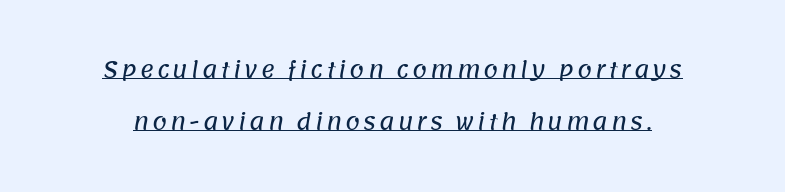
These lines are centered, leaving both edges ragged. Airy leading. Is there an underline? Yes — a line sits under the letters.
